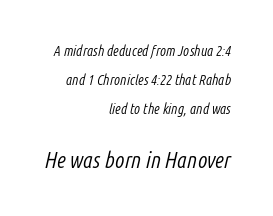
Q: Is the text bold? A: No.
Q: Is the text italic (slanted)? A: Yes, it leans right by about 14 degrees.
Q: Is the text underlined? A: No.
Q: How is the paragraph aligned? A: Right-aligned.
Q: Is the spacing between letters normal or unusually wide? A: Normal.
Q: Is the spacing between lines tight, normal or loose? A: Loose.
Q: Which block of text is set in a larger size, the first (top) or the second (bottom)? A: The second (bottom) one.
